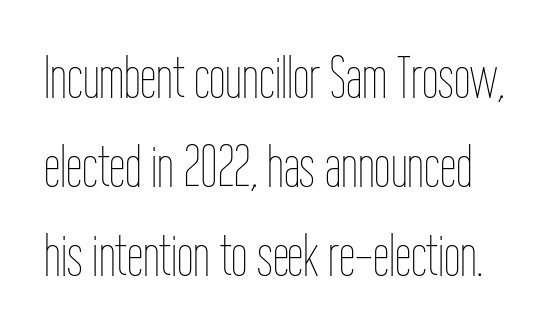
Q: Is the text bold? A: No.
Q: Is the text italic (slanted)? A: No, it is upright.
Q: Is the text underlined? A: No.
Q: Is the spacing between letters normal or unusually wide? A: Normal.
Q: Is the spacing between lines tight, normal or loose? A: Normal.
Q: Width (condensed, normal, or wide)? A: Condensed.
Q: Stroke contrast? A: Low.
Q: x-height? A: Medium.
Q: Monospaced? A: No.
